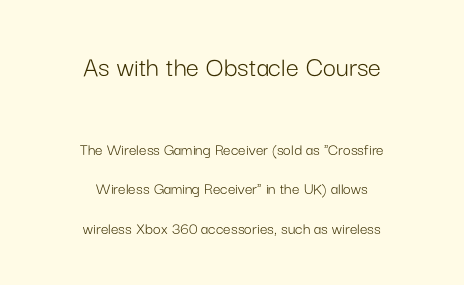
A typesetter would call this zero additional tracking. Is the block centered? Yes — each line is placed symmetrically about the middle. A student would notice the top passage is typeset larger than what follows. Just letters on the line, the space beneath them empty. Ordinary non-slanted type is in use. Varying glyph widths throughout — classic text-font behaviour.
